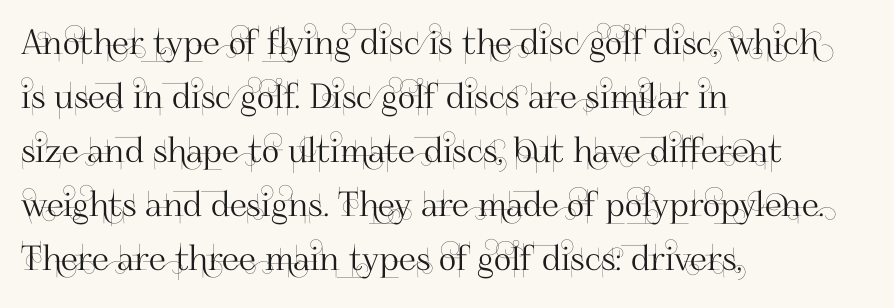
{"serif": "no", "italic": "no", "width": "normal", "stroke_contrast": "high", "x_height": "small", "monospaced": "no", "underline": "no", "align": "left", "line_spacing": "normal", "line_spacing_ratio": 1.59, "letter_spacing": "normal", "letter_spacing_em": 0.0, "glyph_px": 34}
